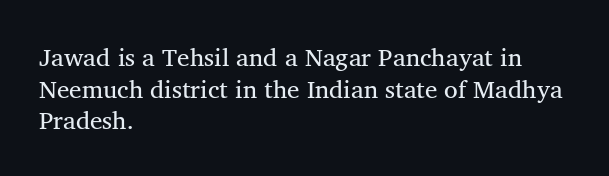
The image shows 25 px text type, upright; set left-aligned, normal line spacing (1.27x), normal letter spacing, not underlined.
